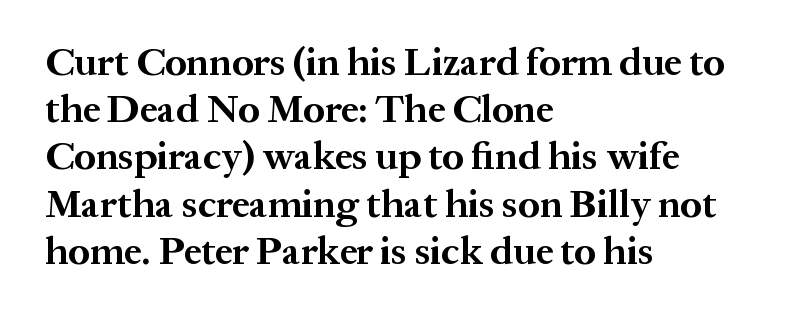
The ragged edge is on the right, which tells us the setting is flush left. Compared with typical body copy, the letter spacing here is the same. Are there feet on the stems? There are — it's a serif. The space beneath each line is pristine and unruled. A typesetter would call this proportional, since set widths differ per character. The font's upright variant was chosen for this text.
